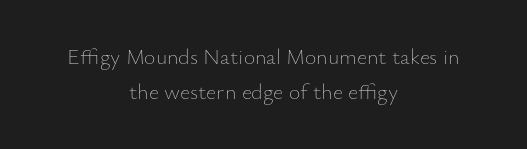
{"italic": "no", "bold": "no", "underline": "no", "align": "center", "line_spacing": "normal", "line_spacing_ratio": 1.59, "letter_spacing": "normal", "letter_spacing_em": 0.0, "glyph_px": 22}
